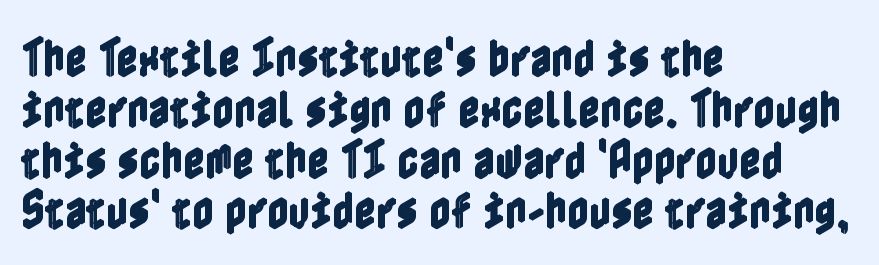
Q: Is the text italic (slanted)? A: No, it is upright.
Q: Is the text underlined? A: No.
Q: How is the paragraph aligned? A: Left-aligned.
Q: Is the spacing between letters normal or unusually wide? A: Normal.
Q: Width (condensed, normal, or wide)? A: Condensed.
Q: x-height? A: Medium.
